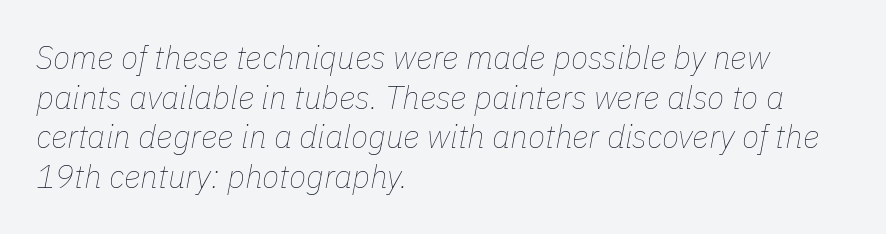
Q: Is the text bold? A: No.
Q: Is the text italic (slanted)? A: Yes, it leans right by about 11 degrees.
Q: Is the text underlined? A: No.
Q: How is the paragraph aligned? A: Left-aligned.
Q: Is the spacing between letters normal or unusually wide? A: Normal.
Q: Width (condensed, normal, or wide)? A: Normal.
Q: Stroke contrast? A: Low.
Q: x-height? A: Medium.
Q: Monospaced? A: No.
